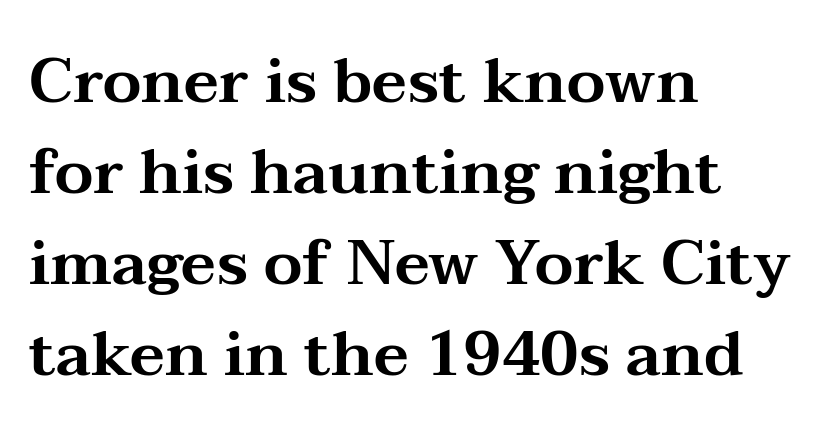
The image shows 62 px wide serif type, upright; set left-aligned, normal line spacing (1.47x), normal letter spacing, not underlined; medium stroke contrast and a medium x-height.
